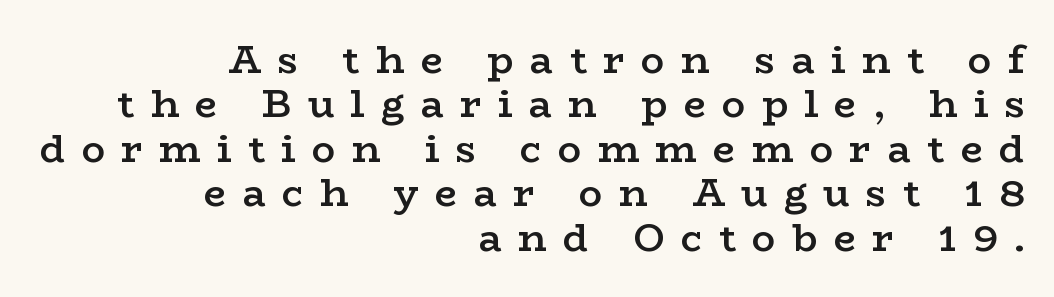
The image shows 39 px semibold, wide serif type, upright; set right-aligned, tight line spacing (1.14x), unusually wide letter spacing (+0.42 em), not underlined; low stroke contrast and a medium x-height.
